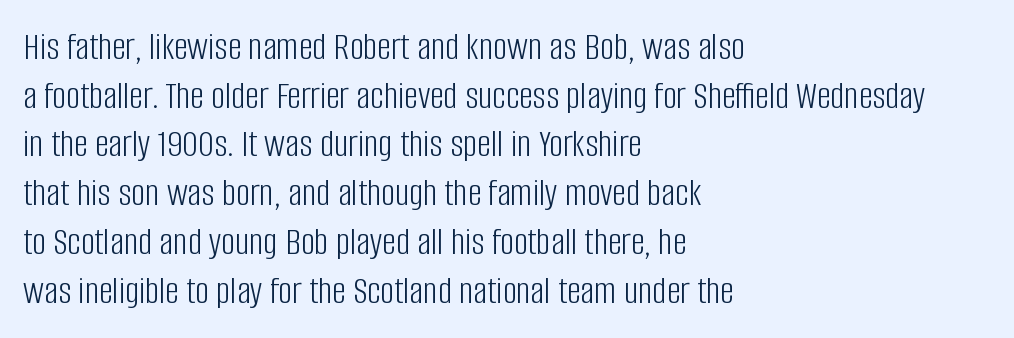
{"serif": "no", "italic": "no", "bold": "no", "weight": "light", "width": "condensed", "stroke_contrast": "low", "x_height": "large", "monospaced": "no", "underline": "no", "align": "left", "line_spacing": "normal", "line_spacing_ratio": 1.25, "letter_spacing": "normal", "letter_spacing_em": 0.0, "glyph_px": 39}
